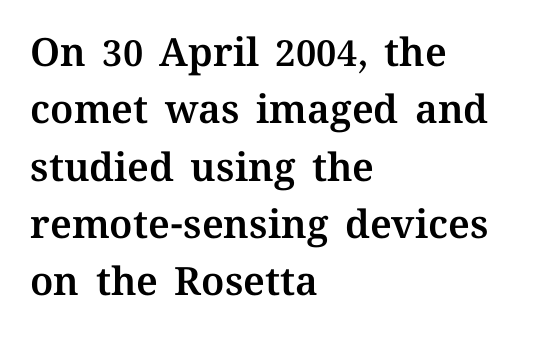
{"italic": "no", "width": "normal", "stroke_contrast": "medium", "x_height": "medium", "monospaced": "no", "underline": "no", "align": "left", "line_spacing": "normal", "line_spacing_ratio": 1.47, "letter_spacing": "normal", "letter_spacing_em": 0.0, "glyph_px": 39}
